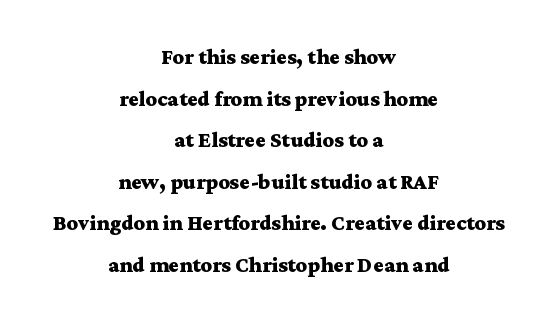
Q: Is the text bold? A: Yes.
Q: Is the text italic (slanted)? A: No, it is upright.
Q: Is the text underlined? A: No.
Q: How is the paragraph aligned? A: Centered.
Q: Is the spacing between letters normal or unusually wide? A: Normal.
